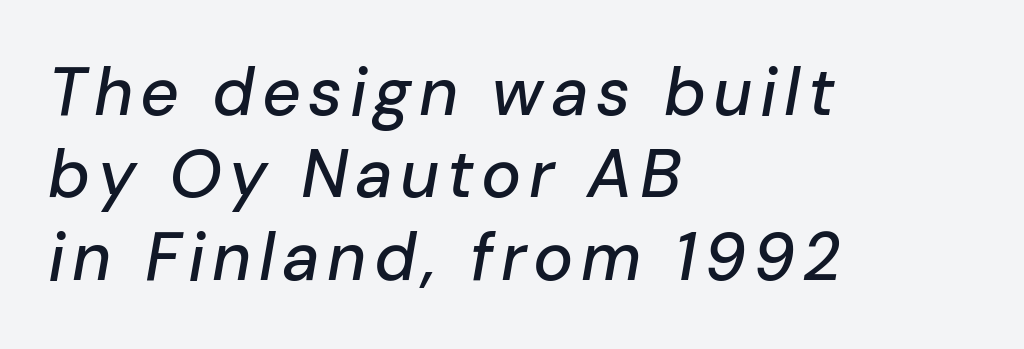
Horizontally, the lines are justified to the leading edge only. Descenders hang freely into open space. The passage shown is typed in a proportional face where columns would drift. Compared with ordinary roman type, these characters are visibly tilted.
